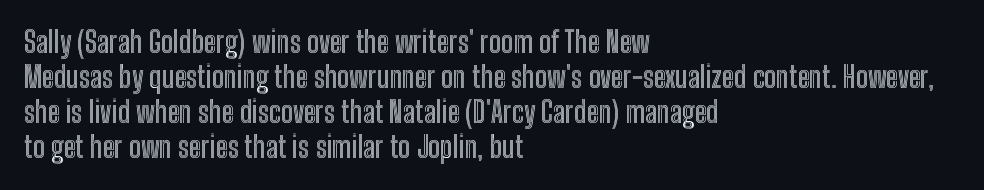
Q: Is the text italic (slanted)? A: No, it is upright.
Q: Is the text underlined? A: No.
Q: How is the paragraph aligned? A: Left-aligned.
Q: Is the spacing between letters normal or unusually wide? A: Normal.
Q: Width (condensed, normal, or wide)? A: Condensed.
Q: x-height? A: Medium.
Q: Monospaced? A: No.
